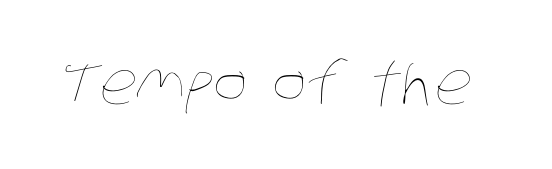
Q: Is the text bold? A: No.
Q: Is the text underlined? A: No.
Q: Is the spacing between letters normal or unusually wide? A: Normal.
Q: Width (condensed, normal, or wide)? A: Condensed.
Q: Stroke contrast? A: Low.
Q: x-height? A: Large.
Q: Monospaced? A: No.
